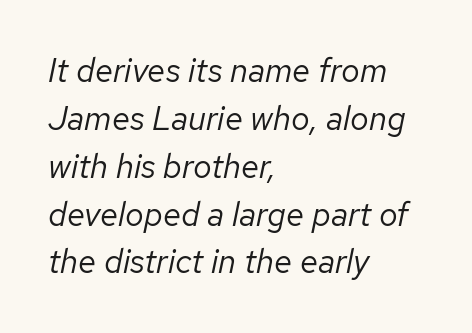
{"italic": "yes", "lean": "right", "slant_degrees": 12, "bold": "no", "weight": "regular", "width": "normal", "stroke_contrast": "low", "x_height": "medium", "monospaced": "no", "underline": "no", "align": "left", "line_spacing": "normal", "line_spacing_ratio": 1.45, "letter_spacing": "normal", "letter_spacing_em": 0.0, "glyph_px": 33}
